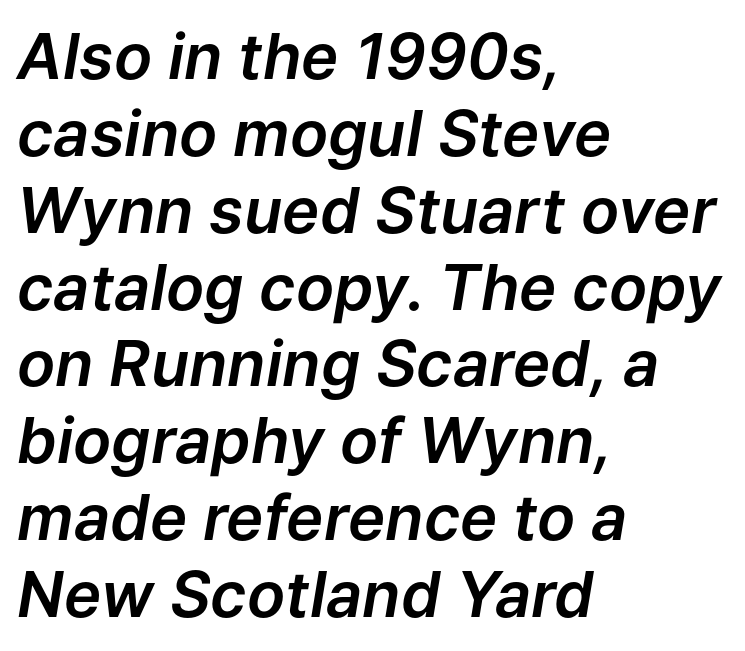
This sample uses plain, unmodified letter spacing. When letters slant like this, we call the style italic. Teacher's note: observe the even left margin — that is flush-left alignment. A bare baseline throughout the passage. Spacing verdict: proportional, widths tailored to each character.
